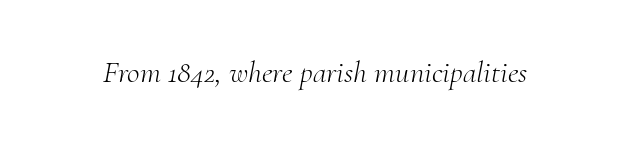
Nobody touched the tracking dial on this one. Underlining? Definitely not there. The designer went with a serif here, giving each stem small feet. Is the type heavy? It reads as light-to-regular instead. Looks like regular typesetting: each glyph gets only the width it needs. This is oblique type, the kind used for emphasis or titles.
